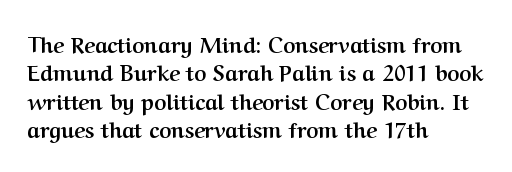
The lines in this sample share a left origin and differ only in where they stop. The block of text has a typical density, with ordinary space between rows. Posture: upright roman. The characters look thick and weighty, a clear bold. Letters rest on an invisible, unmarked baseline. There is no visible air inserted between adjacent glyphs.
